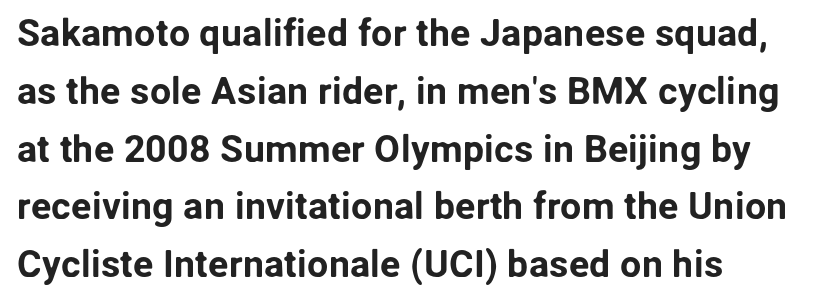
Lines of text with bare space underneath. The font's upright variant was chosen for this text. The typeface chosen for these lines omits serifs. Short note: letters normally spaced. The lines sit at an ordinary, default distance from one another.
